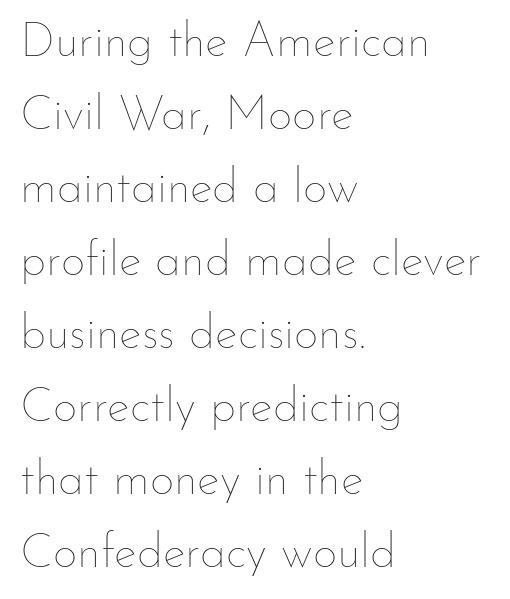
{"italic": "no", "bold": "no", "weight": "thin", "width": "normal", "stroke_contrast": "low", "x_height": "small", "monospaced": "no", "underline": "no", "align": "left", "line_spacing": "normal", "line_spacing_ratio": 1.52, "letter_spacing": "normal", "letter_spacing_em": 0.0, "glyph_px": 48}
